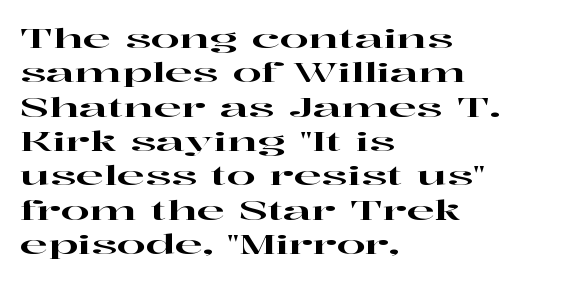
{"italic": "no", "underline": "no", "align": "left", "line_spacing": "normal", "line_spacing_ratio": 1.32, "letter_spacing": "normal", "letter_spacing_em": 0.0, "glyph_px": 26}
